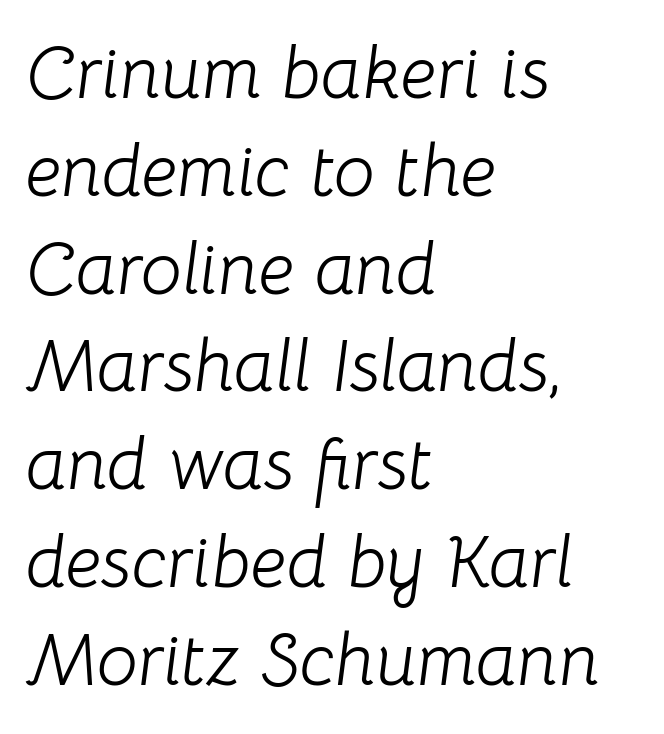
The vertical gap from one line to the next is medium. No chunkiness to these letters — they're not bold. Descenders hang freely into open space. Italic: yes, the glyphs are oblique.
